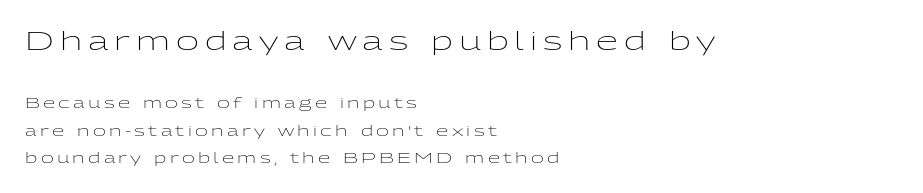
In this sample the first text group is rendered at the bigger scale. This rendering widens character spacing well past its baseline value. The letters look calm and open, with moderate or lighter stems. The lines in this sample share a left origin and differ only in where they stop.
